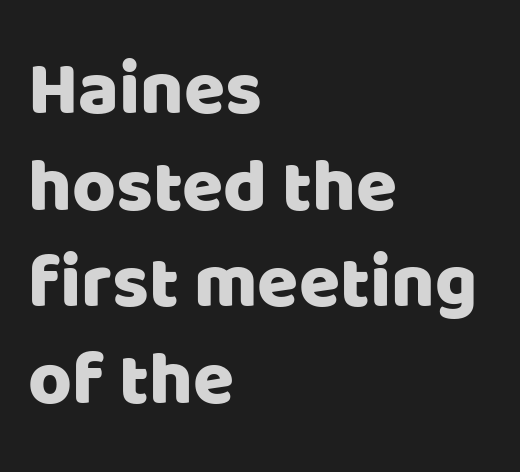
Q: Is the text italic (slanted)? A: No, it is upright.
Q: Is the typeface a serif or a sans-serif typeface? A: Sans-serif.
Q: Is the text underlined? A: No.
Q: How is the paragraph aligned? A: Left-aligned.
Q: Is the spacing between letters normal or unusually wide? A: Normal.
Q: Is the spacing between lines tight, normal or loose? A: Normal.
Q: Width (condensed, normal, or wide)? A: Normal.
Q: Stroke contrast? A: Low.
Q: x-height? A: Large.
Q: Monospaced? A: No.
